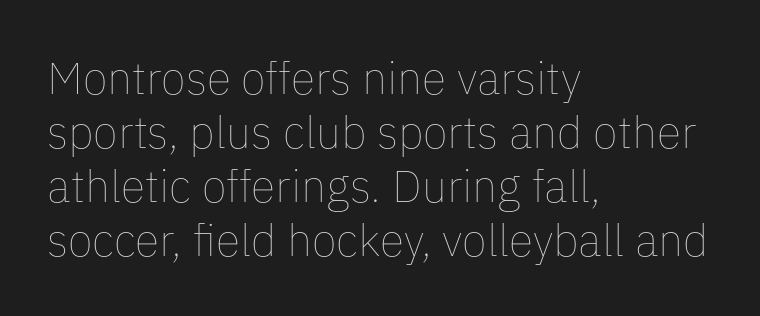
Reading down the block, your eye returns to a fixed left position each line. Note the varied advance widths — an 'i' is clearly narrower than an 'm'. Ink coverage per letter is moderate at most. Spacing between characters is what you'd get straight out of the box. Posture: vertical.
